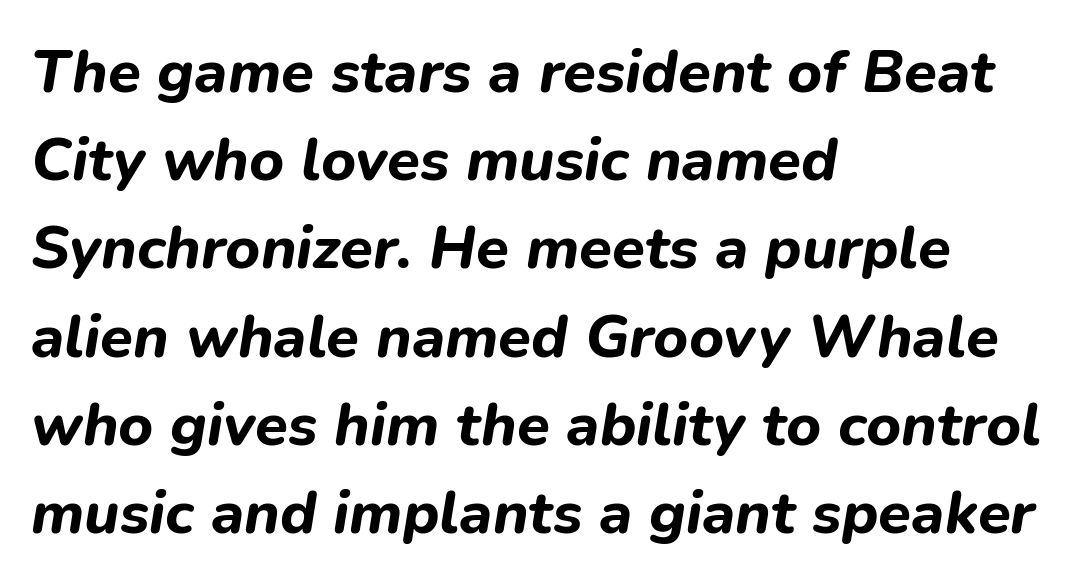
The image shows 60 px bold type, italic (leaning right); set left-aligned, normal line spacing (1.47x), normal letter spacing, not underlined; low stroke contrast and a medium x-height.
